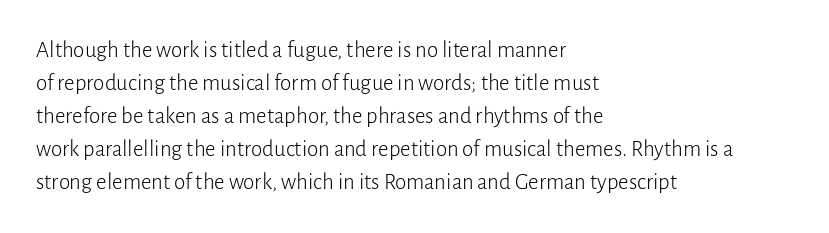
{"italic": "no", "bold": "no", "underline": "no", "align": "left", "line_spacing": "normal", "line_spacing_ratio": 1.44, "letter_spacing": "normal", "letter_spacing_em": 0.0, "glyph_px": 23}
